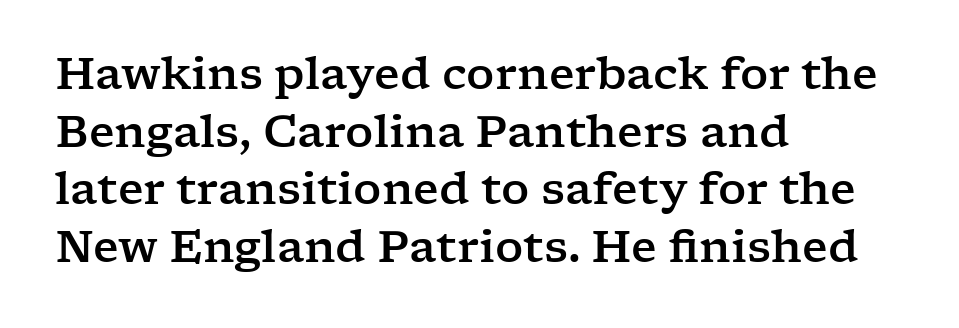
Q: Is the text italic (slanted)? A: No, it is upright.
Q: Is the typeface a serif or a sans-serif typeface? A: Serif.
Q: Is the text underlined? A: No.
Q: How is the paragraph aligned? A: Left-aligned.
Q: Is the spacing between letters normal or unusually wide? A: Normal.
Q: Is the spacing between lines tight, normal or loose? A: Normal.
Q: Width (condensed, normal, or wide)? A: Wide.
Q: Stroke contrast? A: Low.
Q: x-height? A: Medium.
Q: Monospaced? A: No.
